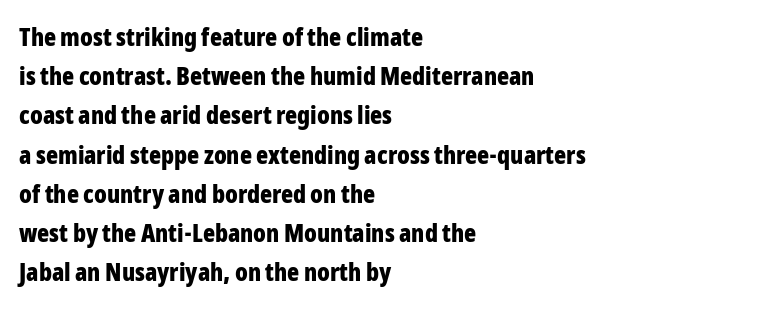
There is no visible air inserted between adjacent glyphs. This sample is left-justified, so line endings fall wherever the words run out. Normally led — the rows are evenly, conventionally spaced. The lettering holds an erect, upright posture throughout.
